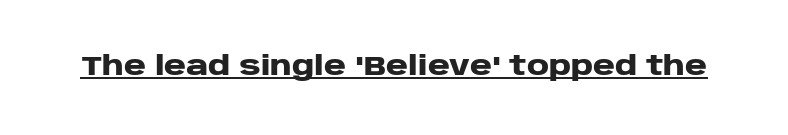
The image shows 27 px bold type, upright; set normal letter spacing, underlined.
